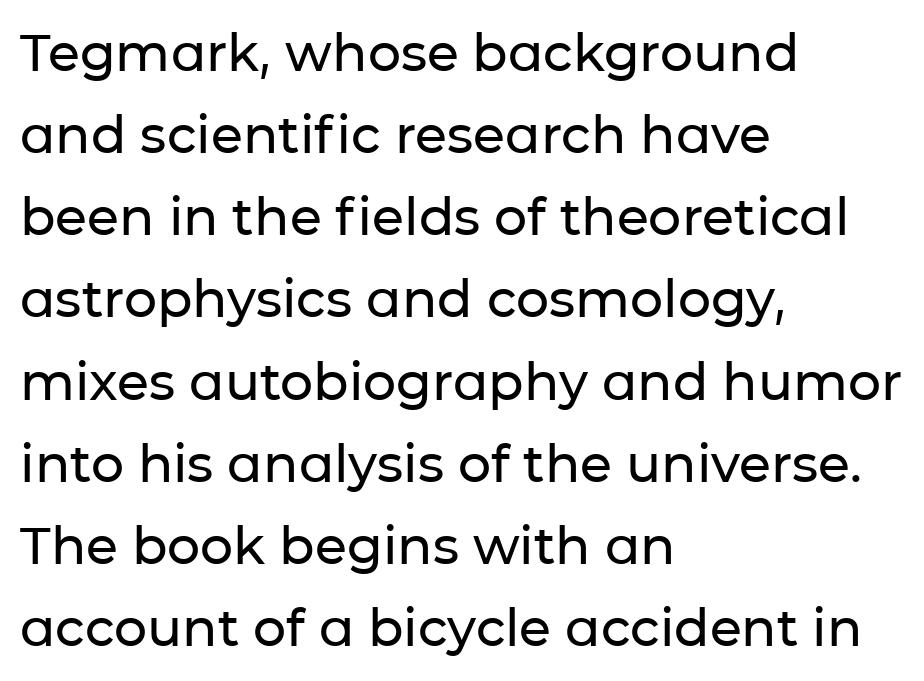
{"serif": "no", "italic": "no", "width": "normal", "stroke_contrast": "low", "x_height": "medium", "monospaced": "no", "underline": "no", "align": "left", "line_spacing": "normal", "line_spacing_ratio": 1.58, "letter_spacing": "normal", "letter_spacing_em": 0.0, "glyph_px": 52}
